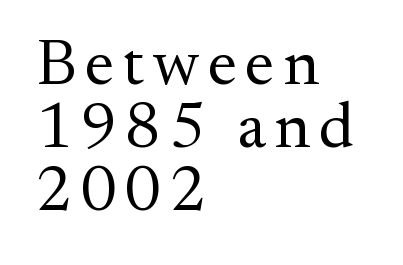
Q: Is the text bold? A: No.
Q: Is the text italic (slanted)? A: No, it is upright.
Q: Is the typeface a serif or a sans-serif typeface? A: Serif.
Q: Is the text underlined? A: No.
Q: How is the paragraph aligned? A: Left-aligned.
Q: Is the spacing between lines tight, normal or loose? A: Tight.
Q: Width (condensed, normal, or wide)? A: Normal.
Q: Stroke contrast? A: Medium.
Q: x-height? A: Small.
Q: Monospaced? A: No.
